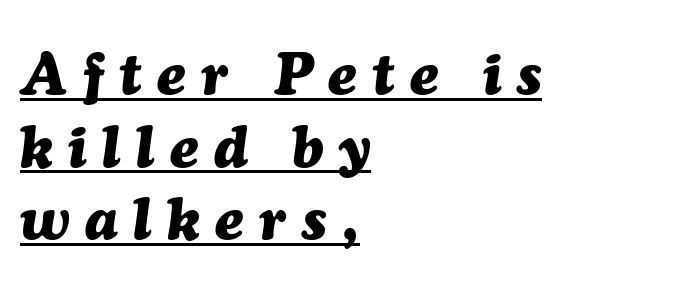
Q: Is the text bold? A: Yes.
Q: Is the text italic (slanted)? A: Yes, it leans right by about 7 degrees.
Q: Is the text underlined? A: Yes.
Q: How is the paragraph aligned? A: Left-aligned.
Q: Is the spacing between letters normal or unusually wide? A: Unusually wide.
Q: Width (condensed, normal, or wide)? A: Normal.
Q: Stroke contrast? A: Medium.
Q: x-height? A: Medium.
Q: Monospaced? A: No.
